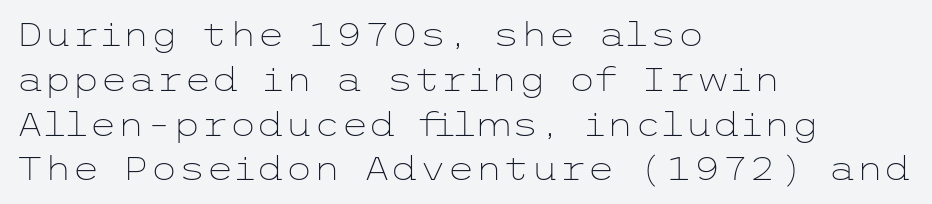
{"serif": "no", "italic": "no", "bold": "no", "weight": "light", "width": "wide", "stroke_contrast": "low", "x_height": "medium", "underline": "no", "align": "left", "line_spacing": "normal", "line_spacing_ratio": 1.4, "letter_spacing": "normal", "letter_spacing_em": 0.0, "glyph_px": 32}
